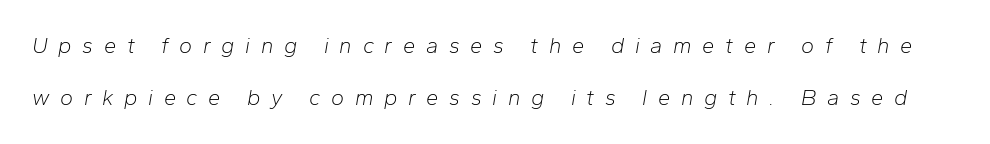
These lines have a slow, spaced-out rhythm from letter to letter. Check under the words: just untouched page. Posture: slanted. Each new line begins a long way beneath the previous one. Ink coverage per letter is moderate at most.
